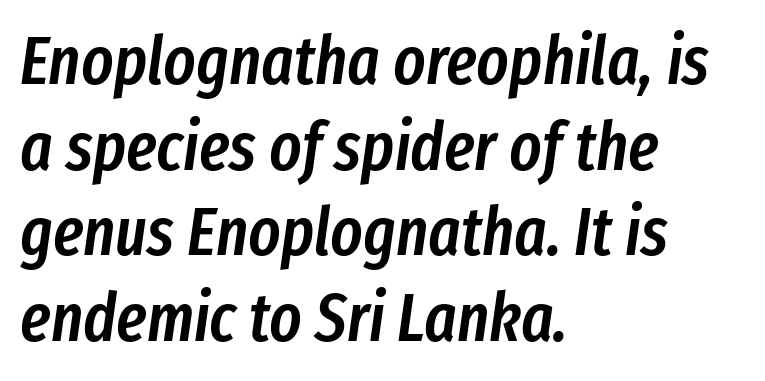
{"italic": "yes", "lean": "right", "slant_degrees": 8, "bold": "semi", "weight": "semibold", "width": "condensed", "stroke_contrast": "low", "x_height": "medium", "monospaced": "no", "underline": "no", "align": "left", "line_spacing": "normal", "line_spacing_ratio": 1.26, "letter_spacing": "normal", "letter_spacing_em": 0.0, "glyph_px": 68}
